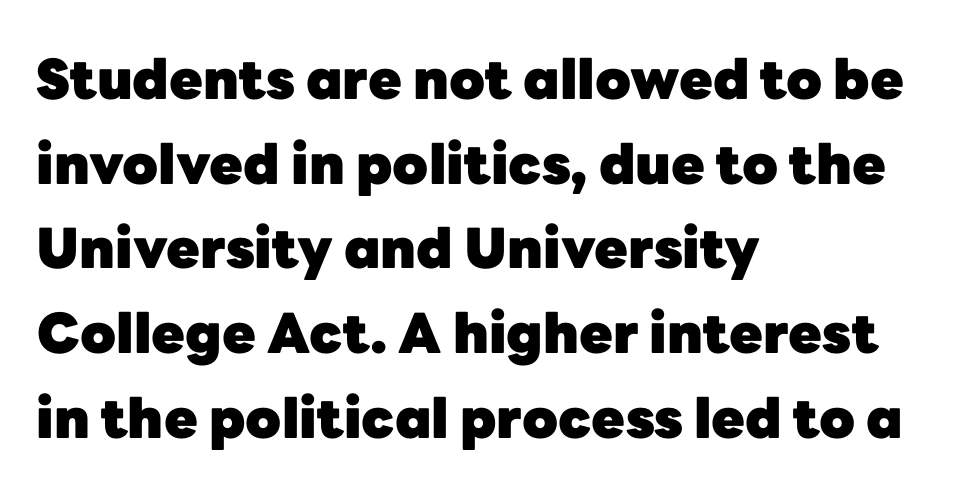
Q: Is the text bold? A: Yes.
Q: Is the text italic (slanted)? A: No, it is upright.
Q: Is the typeface a serif or a sans-serif typeface? A: Sans-serif.
Q: Is the text underlined? A: No.
Q: How is the paragraph aligned? A: Left-aligned.
Q: Is the spacing between letters normal or unusually wide? A: Normal.
Q: Is the spacing between lines tight, normal or loose? A: Normal.
Q: Width (condensed, normal, or wide)? A: Normal.
Q: Stroke contrast? A: Low.
Q: x-height? A: Medium.
Q: Monospaced? A: No.
